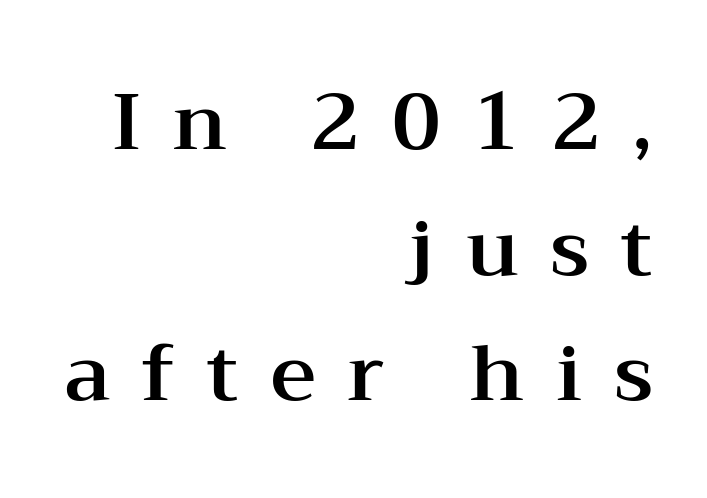
Unlike italic type, these characters show no tilt at all. If you measured baseline to baseline, you'd find a middling distance. Teacher's note: observe the even right margin — that is flush-right alignment. A typesetter would call this proportional, since set widths differ per character. Caption: expanded tracking, letters set apart.
